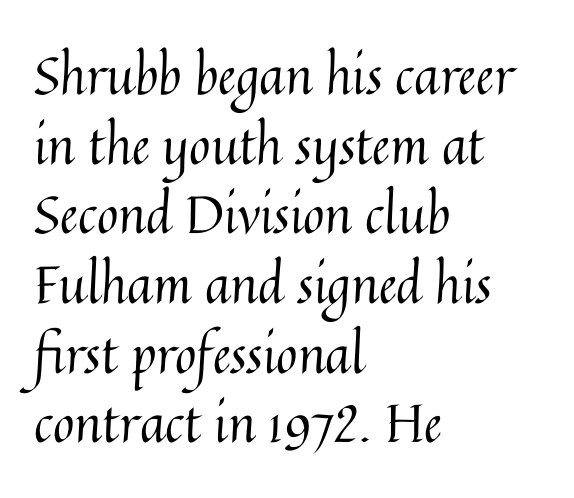
Q: Is the text bold? A: No.
Q: Is the text underlined? A: No.
Q: How is the paragraph aligned? A: Left-aligned.
Q: Is the spacing between letters normal or unusually wide? A: Normal.
Q: Is the spacing between lines tight, normal or loose? A: Normal.
Q: Width (condensed, normal, or wide)? A: Normal.
Q: Stroke contrast? A: Medium.
Q: x-height? A: Medium.
Q: Monospaced? A: No.
